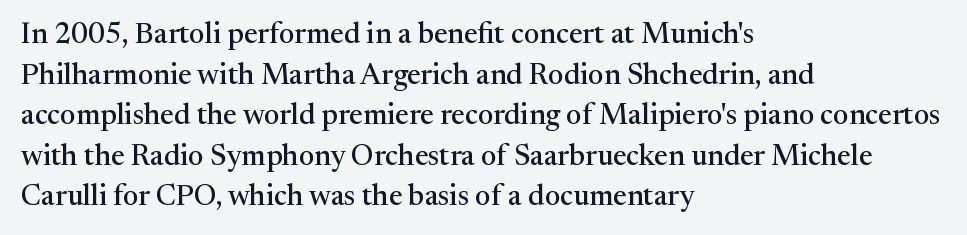
Q: Is the text italic (slanted)? A: No, it is upright.
Q: Is the typeface a serif or a sans-serif typeface? A: Serif.
Q: Is the text underlined? A: No.
Q: How is the paragraph aligned? A: Left-aligned.
Q: Is the spacing between letters normal or unusually wide? A: Normal.
Q: Is the spacing between lines tight, normal or loose? A: Normal.
Q: Width (condensed, normal, or wide)? A: Normal.
Q: Stroke contrast? A: Medium.
Q: x-height? A: Medium.
Q: Monospaced? A: No.
